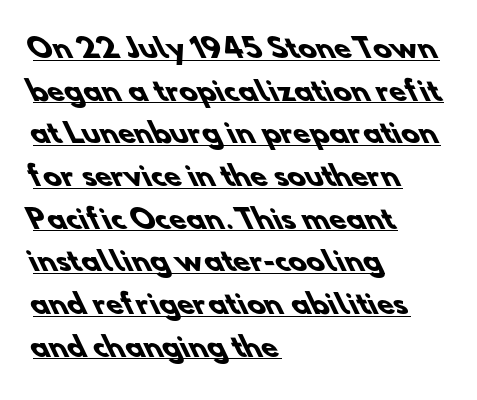
{"bold": "yes", "underline": "yes", "align": "left", "line_spacing": "normal", "line_spacing_ratio": 1.58, "letter_spacing": "normal", "letter_spacing_em": 0.0, "glyph_px": 27}
